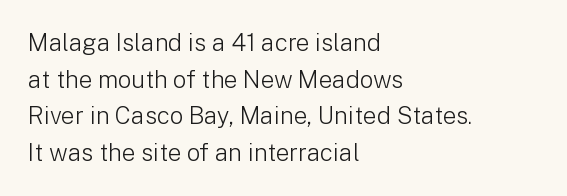
Q: Is the text bold? A: No.
Q: Is the text italic (slanted)? A: No, it is upright.
Q: Is the text underlined? A: No.
Q: How is the paragraph aligned? A: Left-aligned.
Q: Is the spacing between letters normal or unusually wide? A: Normal.
Q: Is the spacing between lines tight, normal or loose? A: Normal.
